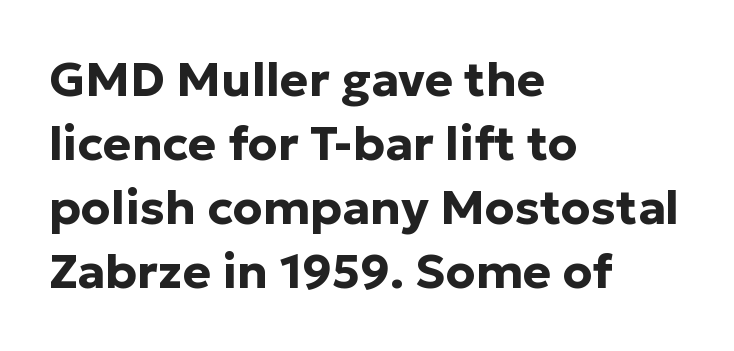
Letters rest on an invisible, unmarked baseline. Note: no serifs on the glyphs. This block has exactly the height ordinary leading produces. The typography opts for an upright posture over an oblique one. Set as a true bold cut, around the 700 mark. Alignment: flush left.
